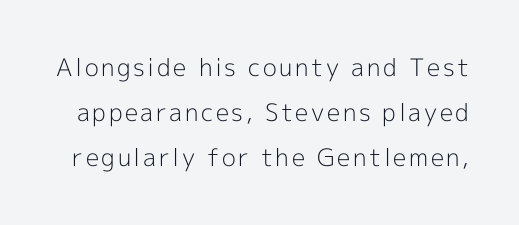
Q: Is the text bold? A: No.
Q: Is the text italic (slanted)? A: No, it is upright.
Q: Is the text underlined? A: No.
